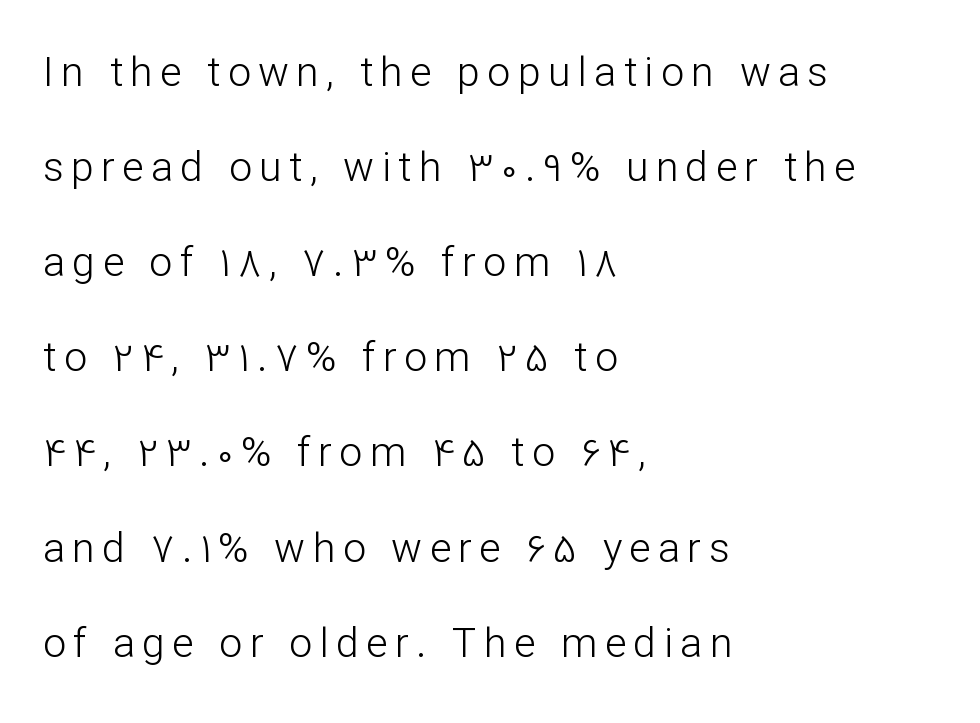
Posture: upright roman. Every row of glyphs begins at an identical x-position on the left. The letters advance in unequal steps, a hallmark of proportional type. The text was rendered using a sans face with plain stroke endings. Honestly, there is no underline to notice here at all. Letters have the restrained weight of plain body copy at most.
